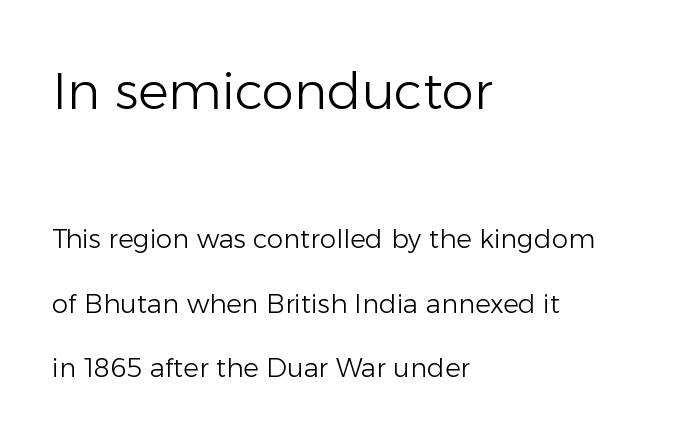
{"serif": "no", "italic": "no", "bold": "no", "weight": "light", "width": "normal", "stroke_contrast": "low", "x_height": "medium", "monospaced": "no", "underline": "no", "align": "left", "line_spacing": "loose", "line_spacing_ratio": 2.48, "letter_spacing": "normal", "letter_spacing_em": 0.0, "larger_block": "first", "size_ratio": 1.96, "glyph_px": 51}
